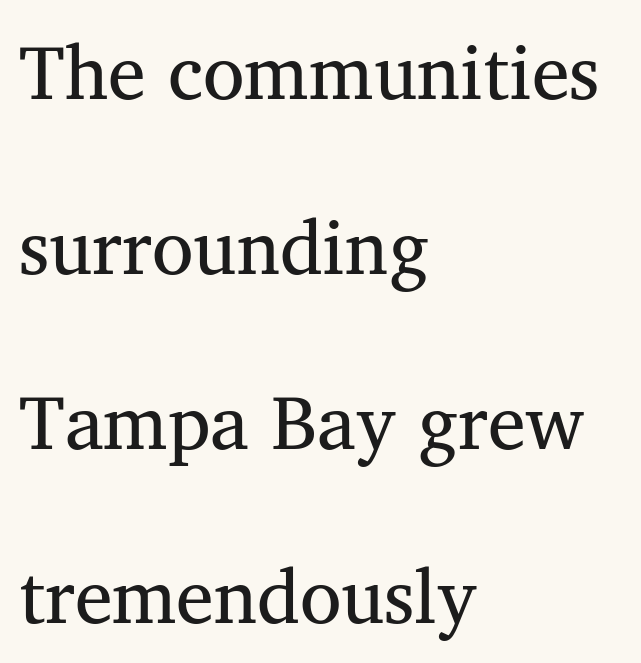
Q: Is the text bold? A: No.
Q: Is the typeface a serif or a sans-serif typeface? A: Serif.
Q: Is the text underlined? A: No.
Q: How is the paragraph aligned? A: Left-aligned.
Q: Is the spacing between letters normal or unusually wide? A: Normal.
Q: Is the spacing between lines tight, normal or loose? A: Loose.
Q: Width (condensed, normal, or wide)? A: Normal.
Q: Stroke contrast? A: Medium.
Q: x-height? A: Medium.
Q: Monospaced? A: No.
